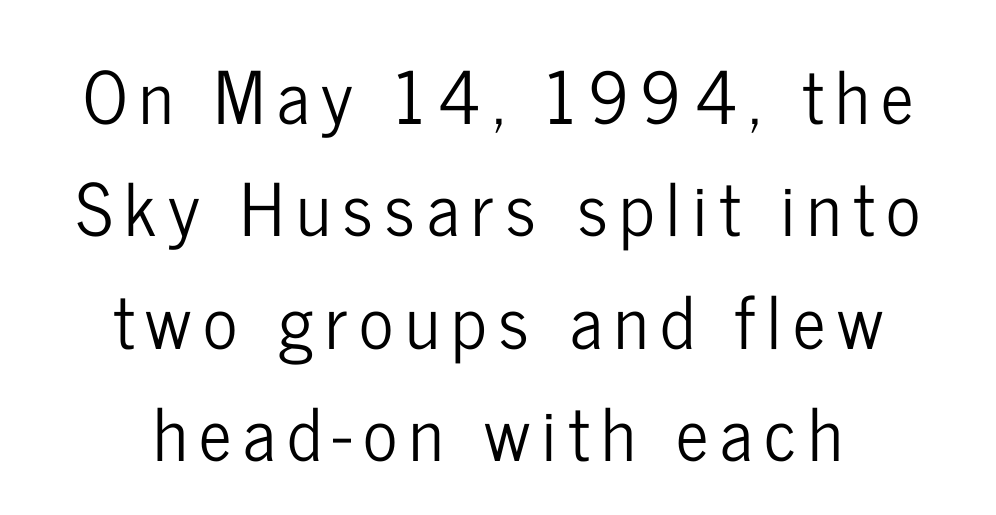
{"serif": "no", "italic": "no", "width": "condensed", "stroke_contrast": "low", "x_height": "medium", "monospaced": "no", "underline": "no", "align": "center", "line_spacing": "normal", "line_spacing_ratio": 1.56, "glyph_px": 72}
